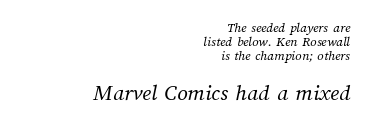
{"bold": "no", "underline": "no", "align": "right", "line_spacing": "tight", "line_spacing_ratio": 1.01, "letter_spacing": "normal", "letter_spacing_em": 0.0, "larger_block": "second", "size_ratio": 1.64, "glyph_px": 23}
